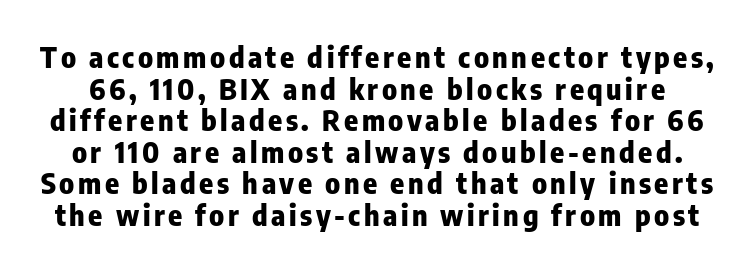
The image shows 29 px heavy, condensed sans-serif type, upright; set tight line spacing (1.09x), not underlined; low stroke contrast and a medium x-height.
